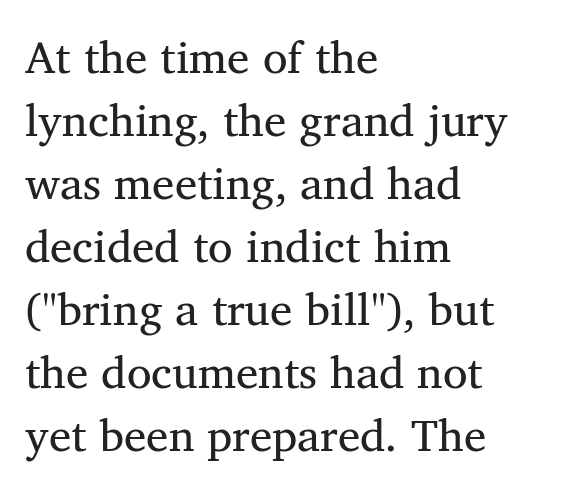
The image shows 45 px regular-weight serif type, upright; set left-aligned, normal line spacing (1.4x), normal letter spacing, not underlined; medium stroke contrast and a medium x-height.
